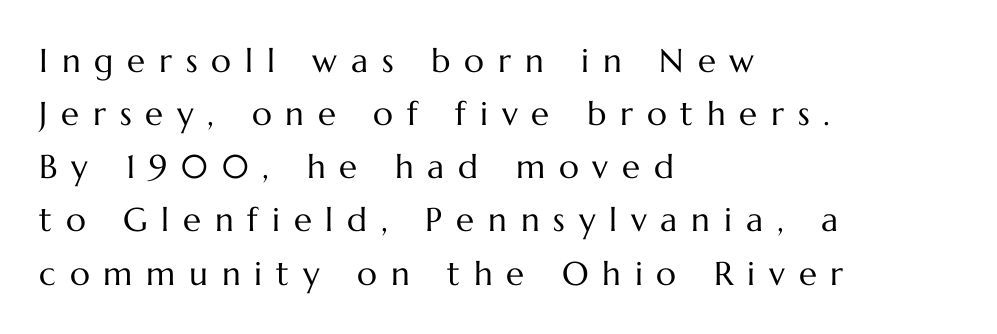
Q: Is the text bold? A: No.
Q: Is the text italic (slanted)? A: No, it is upright.
Q: Is the text underlined? A: No.
Q: How is the paragraph aligned? A: Left-aligned.
Q: Is the spacing between letters normal or unusually wide? A: Unusually wide.
Q: Is the spacing between lines tight, normal or loose? A: Normal.
Q: Width (condensed, normal, or wide)? A: Normal.
Q: Stroke contrast? A: Medium.
Q: x-height? A: Medium.
Q: Monospaced? A: No.
